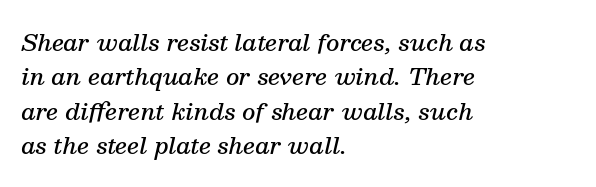
Typographic density is moderately raised because the face is semibold. Interline gaps are of average width in this sample. You can tell it's italic because the verticals aren't actually vertical. These lines keep a tight, regular rhythm from letter to letter. These lines stack with their left ends in a neat column.
